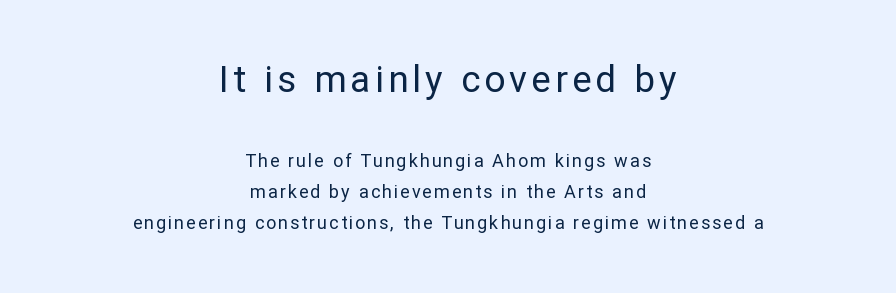
Q: Is the text bold? A: No.
Q: Is the text italic (slanted)? A: No, it is upright.
Q: Is the typeface a serif or a sans-serif typeface? A: Sans-serif.
Q: Is the text underlined? A: No.
Q: How is the paragraph aligned? A: Centered.
Q: Which block of text is set in a larger size, the first (top) or the second (bottom)? A: The first (top) one.
Q: Width (condensed, normal, or wide)? A: Normal.
Q: Stroke contrast? A: Low.
Q: x-height? A: Medium.
Q: Monospaced? A: No.
